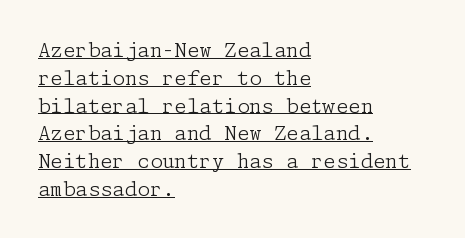
The image shows 20 px text type, upright; set left-aligned, normal line spacing (1.39x), normal letter spacing, underlined.
